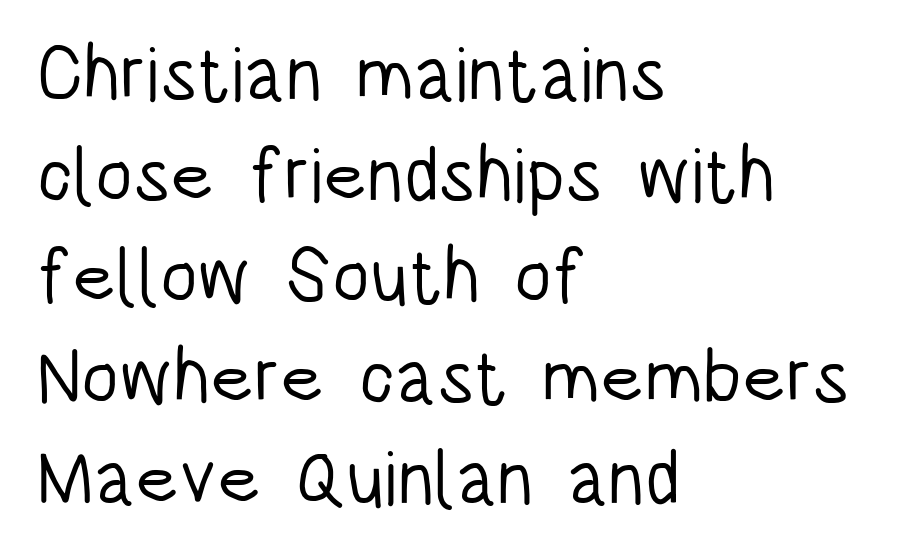
{"serif": "no", "italic": "no", "bold": "no", "weight": "light", "width": "condensed", "stroke_contrast": "low", "x_height": "large", "monospaced": "no", "underline": "no", "align": "left", "line_spacing": "normal", "line_spacing_ratio": 1.33, "letter_spacing": "normal", "letter_spacing_em": 0.0, "glyph_px": 76}
